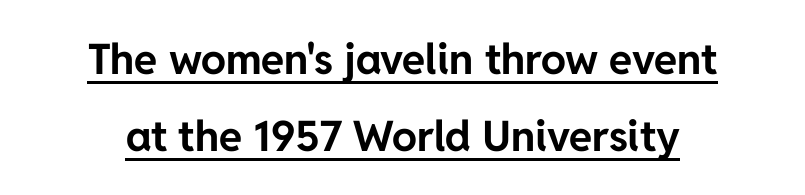
Does the type have serifs? No, each stem ends abruptly. The glyphs are accompanied by a horizontal stroke just below them. Proportional: the letters do not fall into vertical columns. Every letter is thick-stroked: bold, no question. Default kerning and tracking; the words read as compact shapes. Ordinary non-slanted type is in use.
